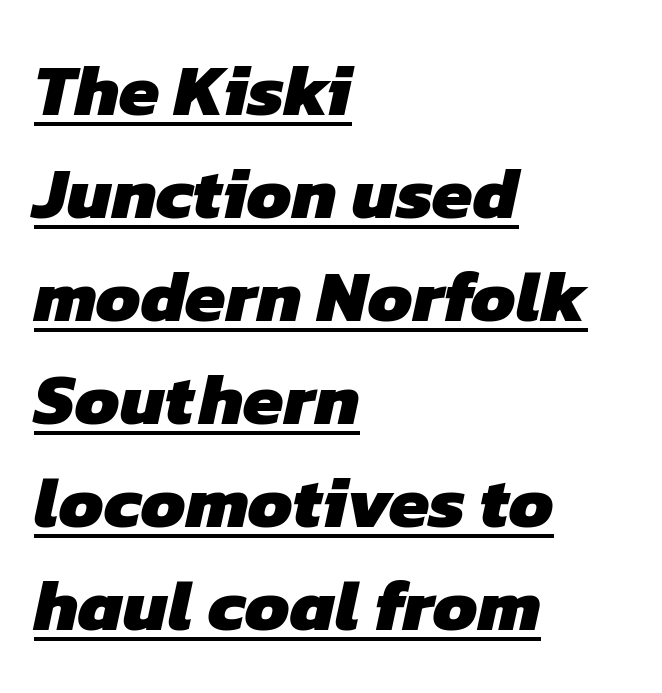
Where is the straight margin? On the left. Underlining? Definitely there. On the weight axis this lands at bold, roughly 700. Typographically, this falls in the sans-serif category. Proportional: the letters do not fall into vertical columns. Summary of vertical rhythm: regular, with standard interline spacing.
